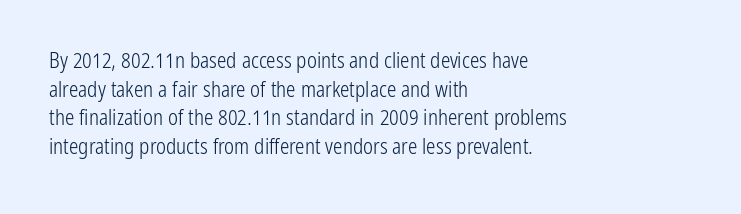
Q: Is the text bold? A: No.
Q: Is the text italic (slanted)? A: No, it is upright.
Q: Is the text underlined? A: No.
Q: How is the paragraph aligned? A: Left-aligned.
Q: Is the spacing between letters normal or unusually wide? A: Normal.
Q: Is the spacing between lines tight, normal or loose? A: Normal.
